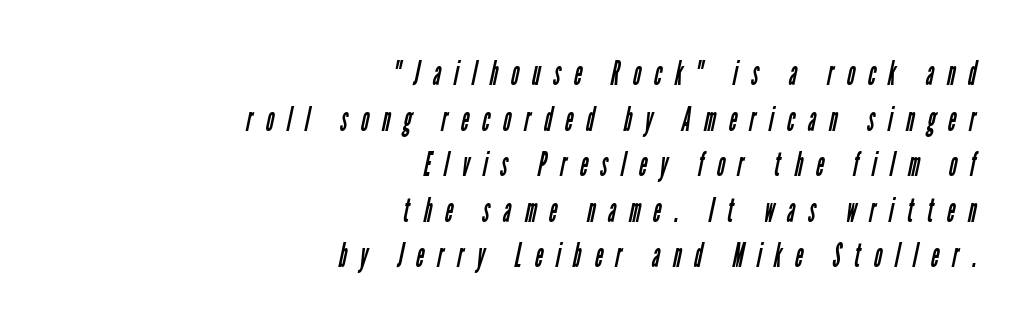
Quick note: interline space is typical. You could only call the tracking loose — the letters float apart. The face looks like a standard text weight, possibly lighter. These lines are composed in type without serifs. Is this a fixed-width face? No — the glyphs have proportional, varying widths.
